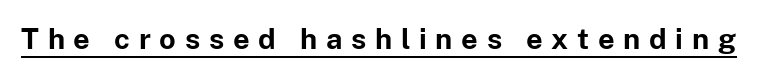
Q: Is the text bold? A: Yes.
Q: Is the text italic (slanted)? A: No, it is upright.
Q: Is the typeface a serif or a sans-serif typeface? A: Sans-serif.
Q: Is the text underlined? A: Yes.
Q: Is the spacing between letters normal or unusually wide? A: Unusually wide.
Q: Width (condensed, normal, or wide)? A: Normal.
Q: Stroke contrast? A: Low.
Q: x-height? A: Medium.
Q: Monospaced? A: No.
